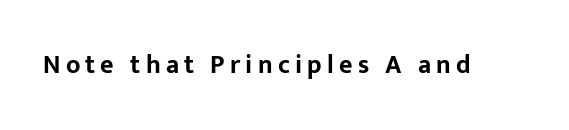
Descenders are the only things crossing below the line. The glyphs have the mass of a bold cut. Style check: upright. How are the letters spaced? Widely, with obvious added tracking.
